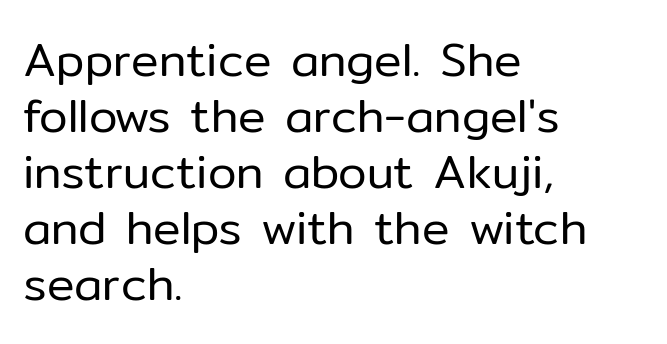
{"serif": "no", "italic": "no", "bold": "no", "weight": "regular", "width": "normal", "stroke_contrast": "low", "x_height": "medium", "monospaced": "no", "underline": "no", "align": "left", "line_spacing_ratio": 1.22, "letter_spacing": "normal", "letter_spacing_em": 0.0, "glyph_px": 46}
